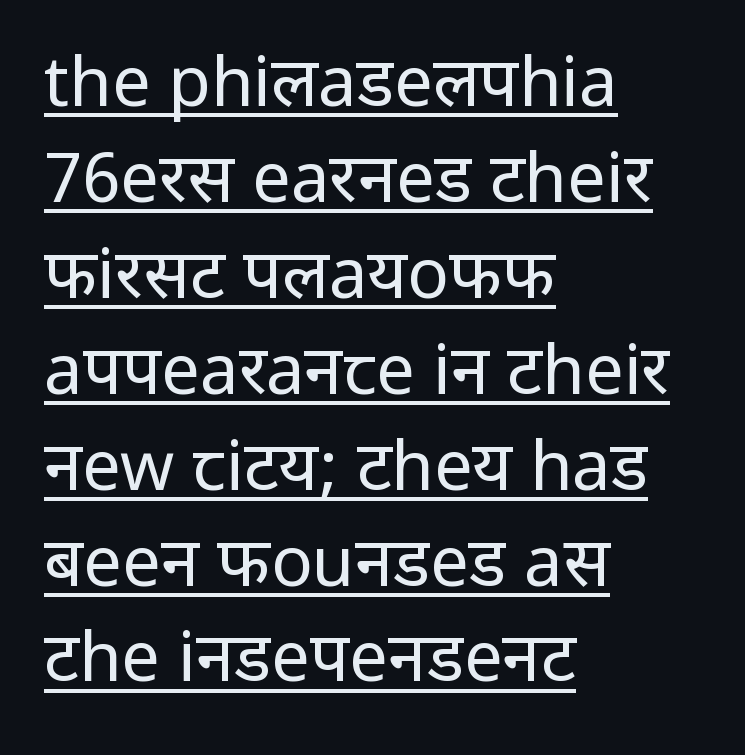
Q: Is the text bold? A: No.
Q: Is the text italic (slanted)? A: No, it is upright.
Q: Is the typeface a serif or a sans-serif typeface? A: Sans-serif.
Q: Is the text underlined? A: Yes.
Q: How is the paragraph aligned? A: Left-aligned.
Q: Is the spacing between letters normal or unusually wide? A: Normal.
Q: Is the spacing between lines tight, normal or loose? A: Normal.
Q: Width (condensed, normal, or wide)? A: Normal.
Q: Stroke contrast? A: Low.
Q: x-height? A: Medium.
Q: Monospaced? A: No.
